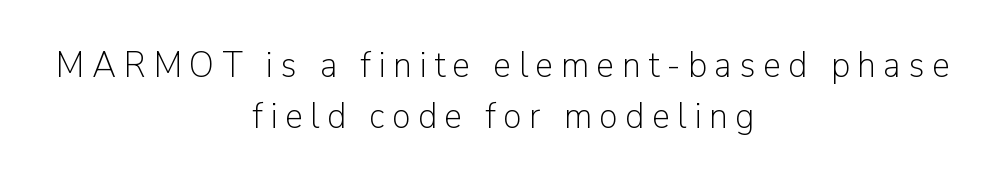
The image shows 37 px light sans-serif type, upright; set centered, normal line spacing (1.38x), unusually wide letter spacing (+0.2 em), not underlined; low stroke contrast and a medium x-height.
